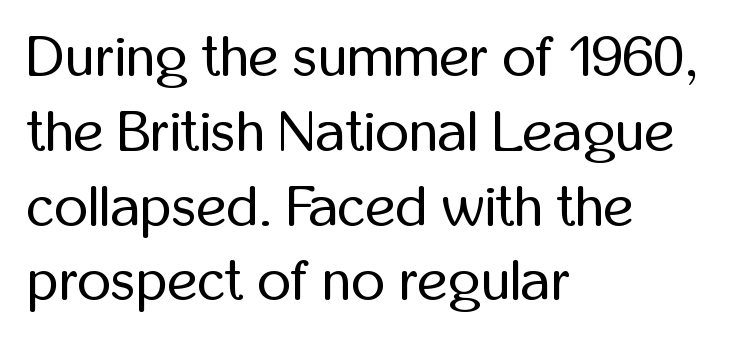
The image shows 58 px regular-weight, condensed sans-serif type, upright; set left-aligned, normal line spacing (1.29x), normal letter spacing, not underlined; low stroke contrast and a medium x-height.
